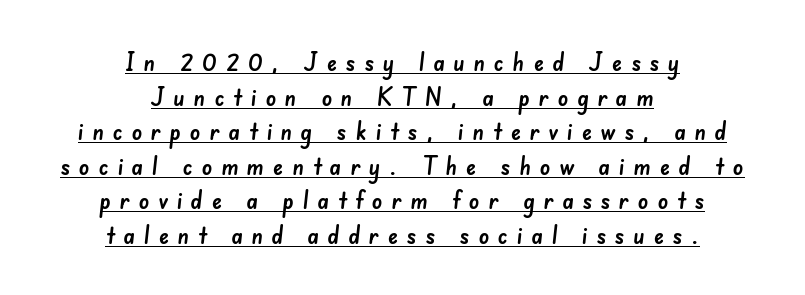
The image shows 26 px text type; set centered, normal line spacing (1.33x), unusually wide letter spacing (+0.33 em), underlined.
